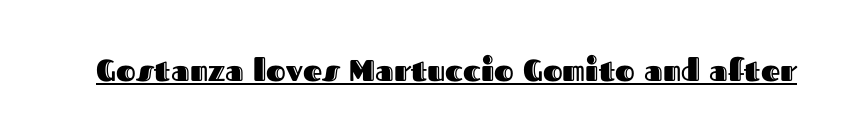
The image shows 30 px text type, upright; set normal letter spacing, underlined; a medium x-height.
